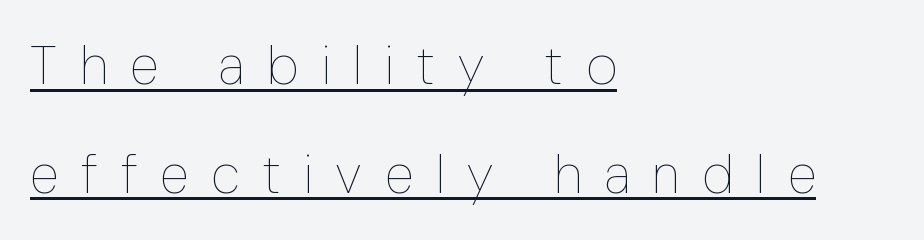
Q: Is the text bold? A: No.
Q: Is the text italic (slanted)? A: No, it is upright.
Q: Is the text underlined? A: Yes.
Q: How is the paragraph aligned? A: Left-aligned.
Q: Is the spacing between letters normal or unusually wide? A: Unusually wide.
Q: Is the spacing between lines tight, normal or loose? A: Loose.
Q: Width (condensed, normal, or wide)? A: Condensed.
Q: Stroke contrast? A: Low.
Q: x-height? A: Medium.
Q: Monospaced? A: No.
